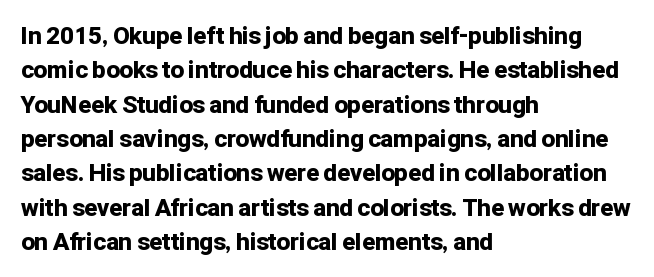
{"italic": "no", "bold": "yes", "underline": "no", "align": "left", "line_spacing": "normal", "line_spacing_ratio": 1.43, "letter_spacing": "normal", "letter_spacing_em": 0.0, "glyph_px": 24}
